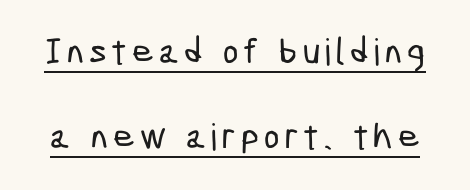
{"serif": "no", "width": "condensed", "stroke_contrast": "low", "x_height": "medium", "monospaced": "no", "underline": "yes", "line_spacing": "loose", "line_spacing_ratio": 2.31, "glyph_px": 37}
